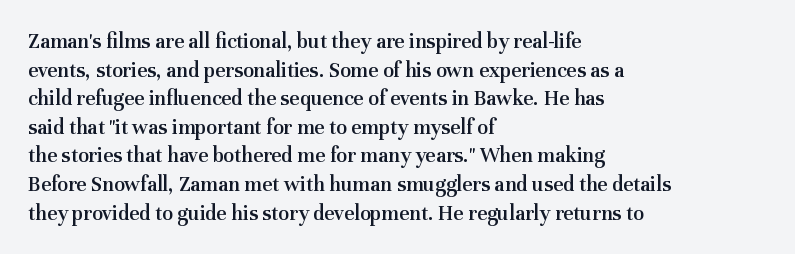
The image shows 22 px text type, upright; set left-aligned, normal line spacing (1.3x), normal letter spacing, not underlined.
